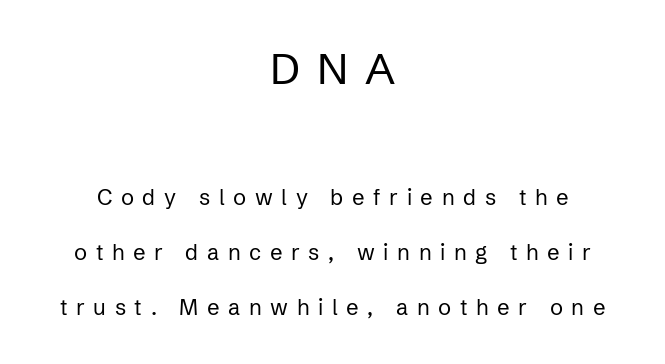
The image shows 43 px regular-weight sans-serif type, upright; set centered, loose line spacing (2.49x), unusually wide letter spacing (+0.39 em), not underlined; the first (top) block is 1.95x larger; low stroke contrast and a medium x-height.
